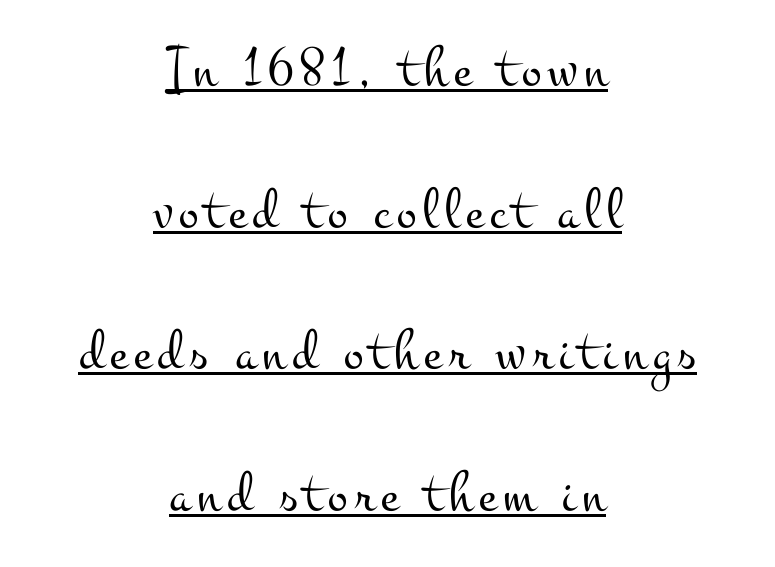
{"serif": "yes", "bold": "no", "weight": "light", "width": "wide", "stroke_contrast": "medium", "x_height": "small", "monospaced": "no", "underline": "yes", "align": "center", "line_spacing": "loose", "line_spacing_ratio": 2.4, "glyph_px": 59}
